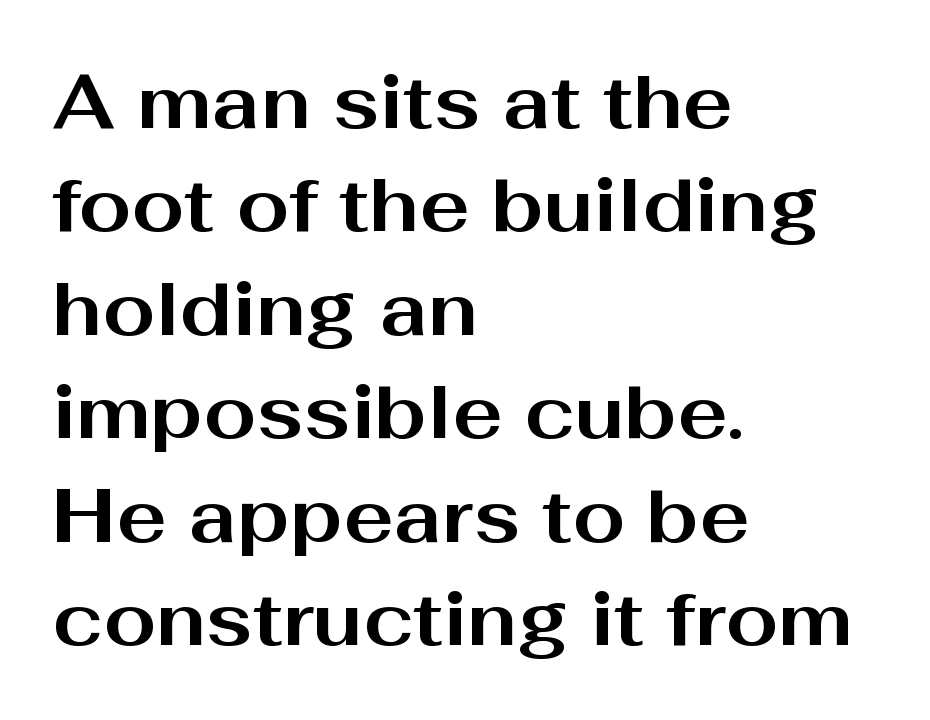
The image shows 75 px bold, wide sans-serif type, upright; set left-aligned, normal line spacing (1.38x), normal letter spacing, not underlined; medium stroke contrast and a medium x-height.
